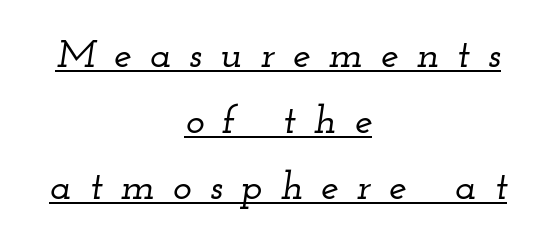
The image shows 40 px wide serif type, italic (leaning right); set centered, normal line spacing (1.65x), unusually wide letter spacing (+0.45 em), underlined; low stroke contrast and a small x-height.
